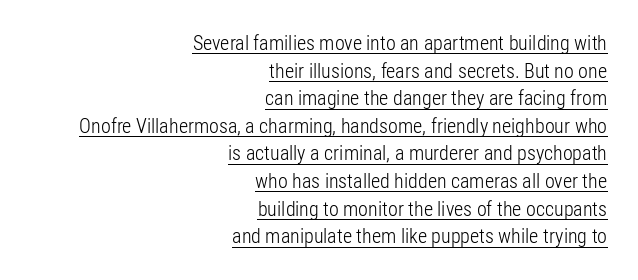
Q: Is the text bold? A: No.
Q: Is the text italic (slanted)? A: No, it is upright.
Q: Is the text underlined? A: Yes.
Q: How is the paragraph aligned? A: Right-aligned.
Q: Is the spacing between letters normal or unusually wide? A: Normal.
Q: Is the spacing between lines tight, normal or loose? A: Normal.
